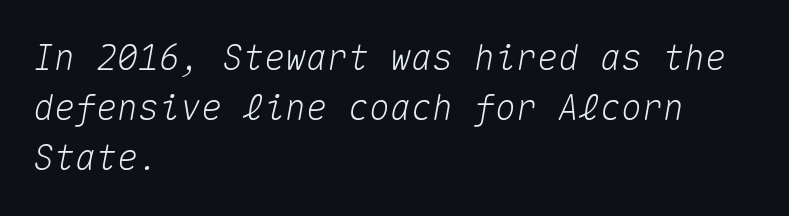
Q: Is the text italic (slanted)? A: Yes, it leans right by about 10 degrees.
Q: Is the text underlined? A: No.
Q: How is the paragraph aligned? A: Left-aligned.
Q: Is the spacing between letters normal or unusually wide? A: Normal.
Q: Is the spacing between lines tight, normal or loose? A: Normal.
Q: Width (condensed, normal, or wide)? A: Normal.
Q: Stroke contrast? A: Medium.
Q: x-height? A: Medium.
Q: Monospaced? A: Yes.
